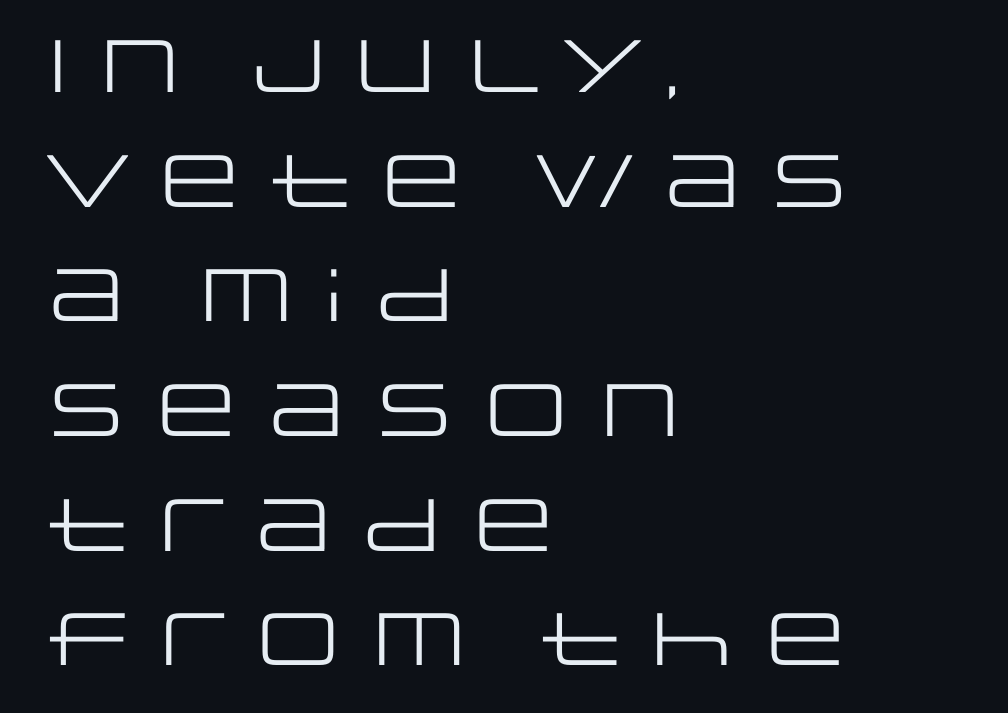
Q: Is the text bold? A: No.
Q: Is the text italic (slanted)? A: No, it is upright.
Q: Is the typeface a serif or a sans-serif typeface? A: Sans-serif.
Q: Is the text underlined? A: No.
Q: How is the paragraph aligned? A: Left-aligned.
Q: Is the spacing between letters normal or unusually wide? A: Normal.
Q: Is the spacing between lines tight, normal or loose? A: Normal.
Q: Width (condensed, normal, or wide)? A: Wide.
Q: Stroke contrast? A: Low.
Q: x-height? A: Large.
Q: Monospaced? A: No.
